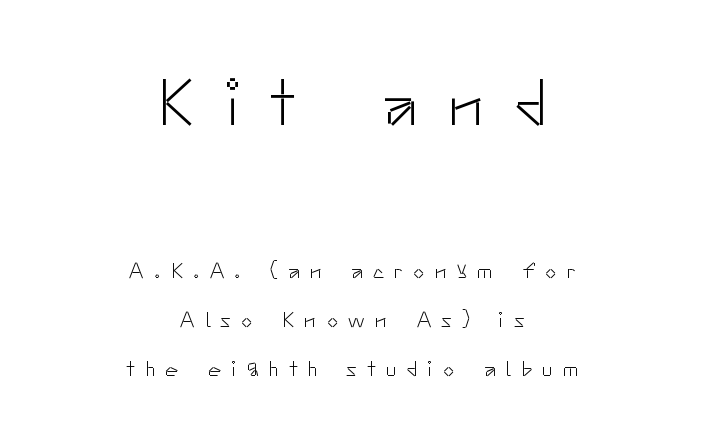
Tracking value appears strongly positive — letters spread wide. Quick note: underline off. Style check: upright. These two chunks differ in scale, with the top chunk taking the larger measure. Serifs: no, the terminals of the letterforms are clean.
